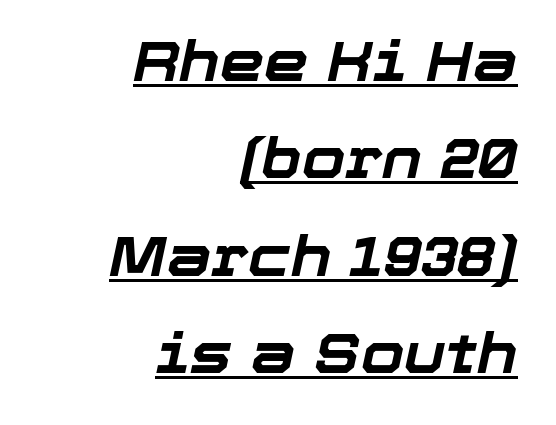
These characters rest on top of a visible drawn line. The letters sit at their default tracking, neither squeezed nor spread. Looks like regular typesetting: each glyph gets only the width it needs. The lines in this sample share a right terminus and differ only in where they begin. I'd describe the lettering as bold — thick and assertive.
